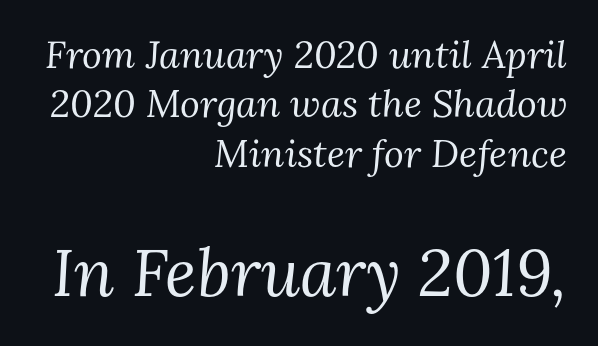
{"serif": "yes", "italic": "yes", "lean": "right", "slant_degrees": 3, "bold": "no", "weight": "regular", "width": "normal", "stroke_contrast": "medium", "x_height": "medium", "monospaced": "no", "underline": "no", "align": "right", "line_spacing": "normal", "line_spacing_ratio": 1.3, "letter_spacing": "normal", "letter_spacing_em": 0.0, "larger_block": "second", "size_ratio": 1.74, "glyph_px": 66}
